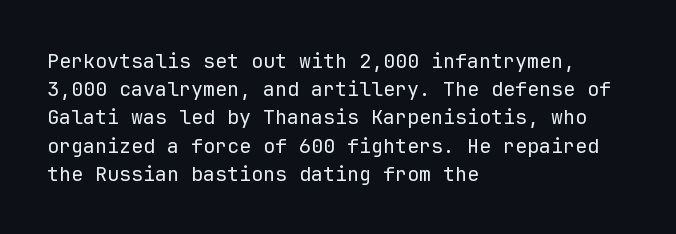
Nobody drew a line under any word here. When letters stand straight like this, we call the style roman or upright. The lines sit at an ordinary, default distance from one another. Summary of weight: not heavy and not bold.
